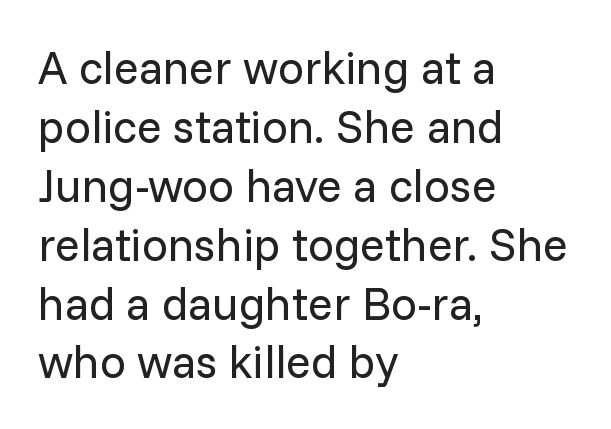
{"serif": "no", "italic": "no", "bold": "no", "weight": "regular", "width": "normal", "stroke_contrast": "low", "x_height": "medium", "monospaced": "no", "underline": "no", "align": "left", "line_spacing": "normal", "line_spacing_ratio": 1.28, "letter_spacing": "normal", "letter_spacing_em": 0.0, "glyph_px": 46}
